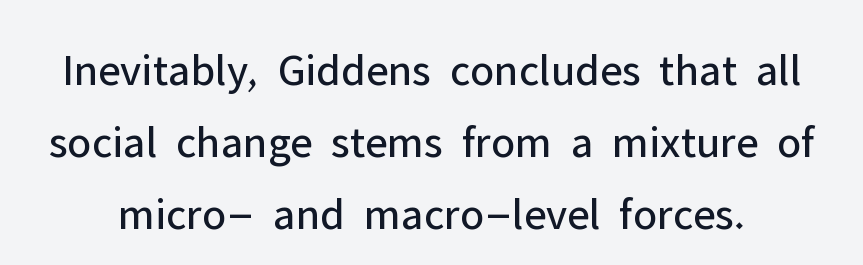
{"serif": "no", "italic": "no", "bold": "no", "weight": "regular", "width": "normal", "stroke_contrast": "low", "x_height": "medium", "monospaced": "no", "underline": "no", "line_spacing": "normal", "line_spacing_ratio": 1.57, "letter_spacing": "normal", "letter_spacing_em": 0.0, "glyph_px": 46}
